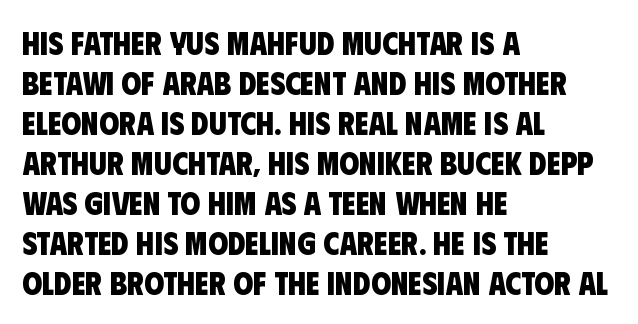
The space between consecutive lines is moderate. Varying glyph widths throughout — classic text-font behaviour. Underline: absent. The horizontal fit of the characters is conventional and even.
